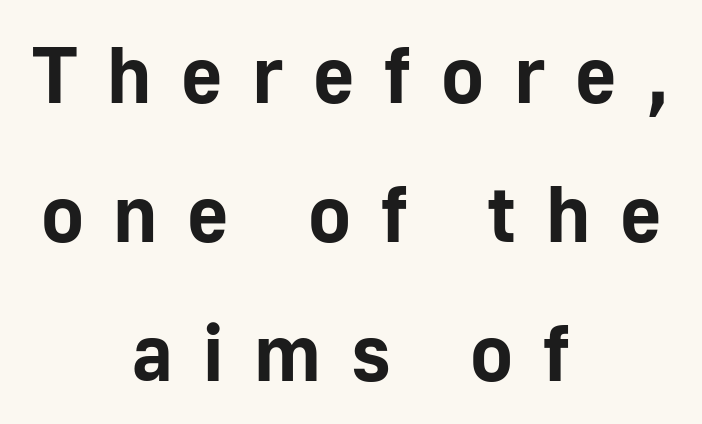
Q: Is the text bold? A: Yes.
Q: Is the text italic (slanted)? A: No, it is upright.
Q: Is the typeface a serif or a sans-serif typeface? A: Sans-serif.
Q: Is the text underlined? A: No.
Q: How is the paragraph aligned? A: Centered.
Q: Is the spacing between letters normal or unusually wide? A: Unusually wide.
Q: Width (condensed, normal, or wide)? A: Normal.
Q: Stroke contrast? A: Low.
Q: x-height? A: Medium.
Q: Monospaced? A: No.
